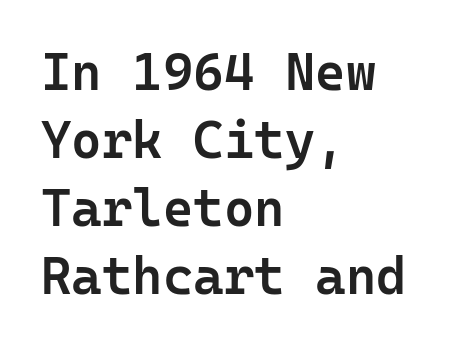
{"serif": "no", "italic": "no", "bold": "semi", "weight": "semibold", "width": "normal", "stroke_contrast": "low", "x_height": "medium", "monospaced": "yes", "underline": "no", "align": "left", "line_spacing": "normal", "line_spacing_ratio": 1.31, "letter_spacing": "normal", "letter_spacing_em": 0.0, "glyph_px": 52}
